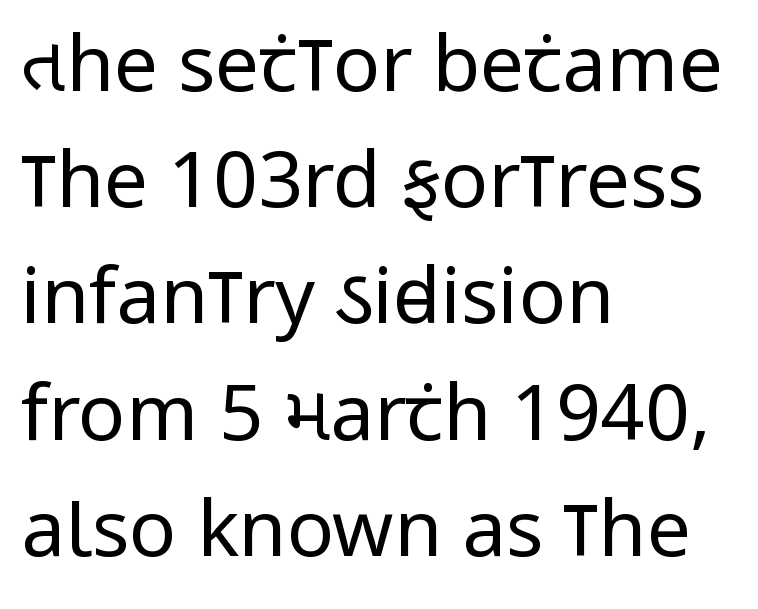
The image shows 78 px regular-weight, condensed sans-serif type, upright; set left-aligned, normal line spacing (1.49x), normal letter spacing, not underlined; low stroke contrast and a large x-height.
